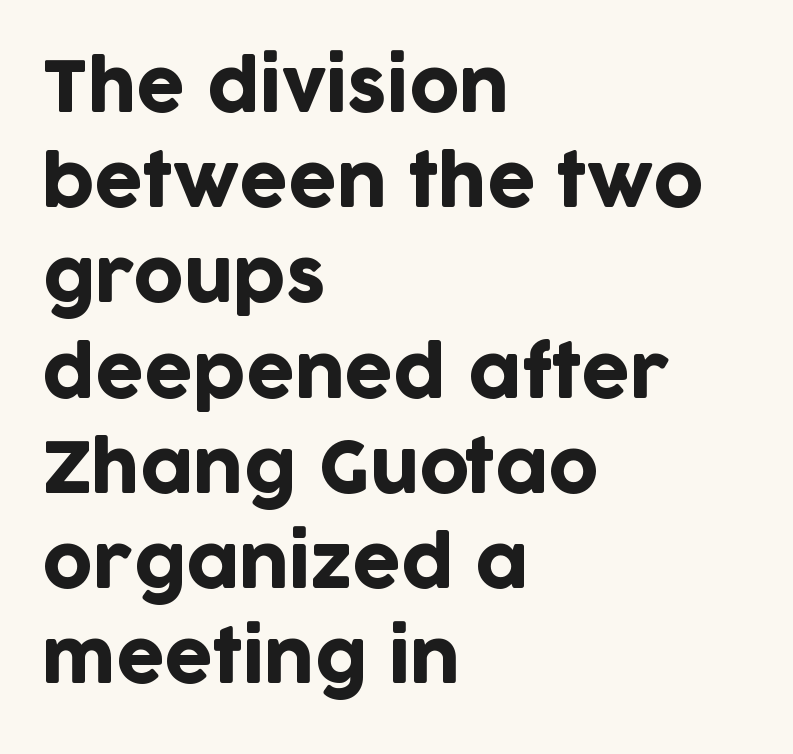
The image shows 69 px sans-serif type, upright; set left-aligned, normal line spacing (1.38x), normal letter spacing, not underlined; low stroke contrast and a large x-height.
